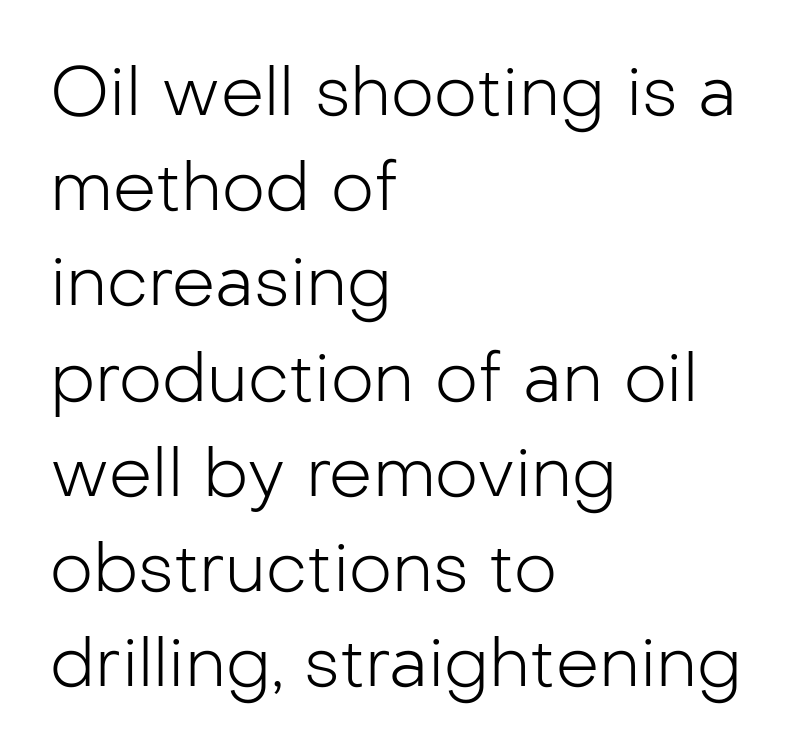
Spacing verdict: proportional, widths tailored to each character. No letter is thick-stroked: the sample isn't bold. Default kerning and tracking; the words read as compact shapes. If you measured baseline to baseline, you'd find a middling distance. Reading down the block, your eye returns to a fixed left position each line. The characters display no serif detailing; their extremities are plain.
